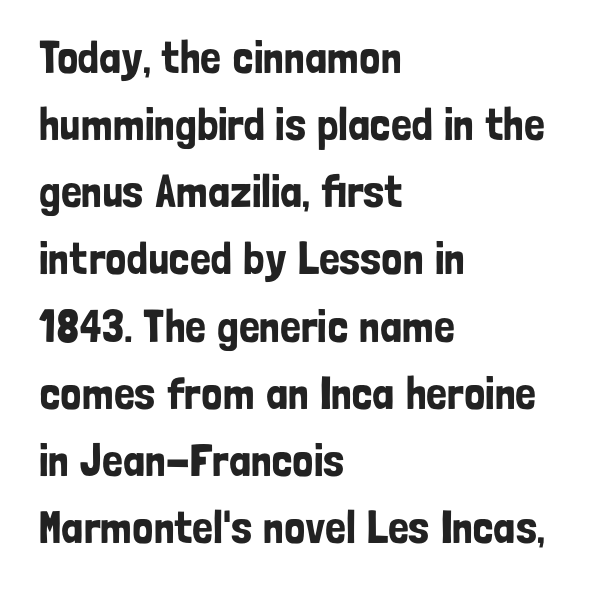
{"serif": "no", "italic": "no", "width": "condensed", "stroke_contrast": "low", "x_height": "medium", "monospaced": "no", "underline": "no", "align": "left", "line_spacing": "normal", "line_spacing_ratio": 1.46, "letter_spacing": "normal", "letter_spacing_em": 0.0, "glyph_px": 46}
